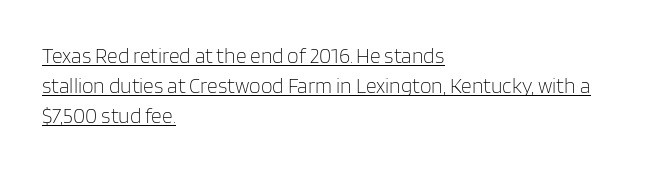
The image shows 21 px text type, upright; set left-aligned, normal line spacing (1.44x), normal letter spacing, underlined.
